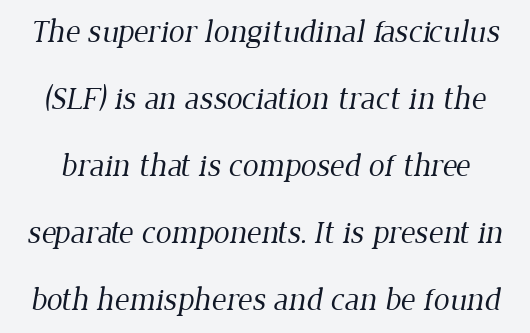
Q: Is the text bold? A: No.
Q: Is the typeface a serif or a sans-serif typeface? A: Serif.
Q: Is the text underlined? A: No.
Q: Is the spacing between letters normal or unusually wide? A: Normal.
Q: Is the spacing between lines tight, normal or loose? A: Loose.
Q: Width (condensed, normal, or wide)? A: Normal.
Q: Stroke contrast? A: Low.
Q: x-height? A: Medium.
Q: Monospaced? A: No.
